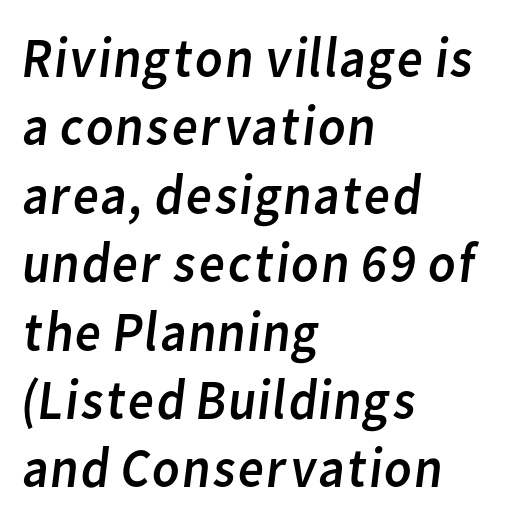
Q: Is the text bold? A: No.
Q: Is the typeface a serif or a sans-serif typeface? A: Sans-serif.
Q: Is the text underlined? A: No.
Q: How is the paragraph aligned? A: Left-aligned.
Q: Is the spacing between letters normal or unusually wide? A: Normal.
Q: Width (condensed, normal, or wide)? A: Normal.
Q: Stroke contrast? A: Low.
Q: x-height? A: Medium.
Q: Monospaced? A: No.
